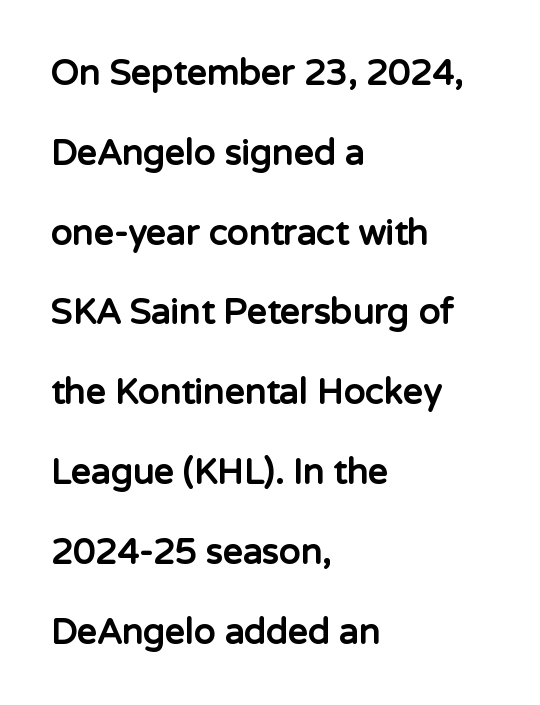
Q: Is the text bold? A: Yes.
Q: Is the text italic (slanted)? A: No, it is upright.
Q: Is the typeface a serif or a sans-serif typeface? A: Sans-serif.
Q: Is the text underlined? A: No.
Q: How is the paragraph aligned? A: Left-aligned.
Q: Is the spacing between letters normal or unusually wide? A: Normal.
Q: Is the spacing between lines tight, normal or loose? A: Loose.
Q: Width (condensed, normal, or wide)? A: Normal.
Q: Stroke contrast? A: Low.
Q: x-height? A: Medium.
Q: Monospaced? A: No.
